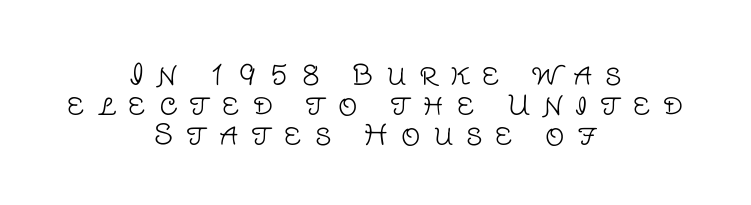
Q: Is the text bold? A: No.
Q: Is the text italic (slanted)? A: Yes.
Q: Is the text underlined? A: No.
Q: How is the paragraph aligned? A: Centered.
Q: Is the spacing between letters normal or unusually wide? A: Unusually wide.
Q: Is the spacing between lines tight, normal or loose? A: Tight.
